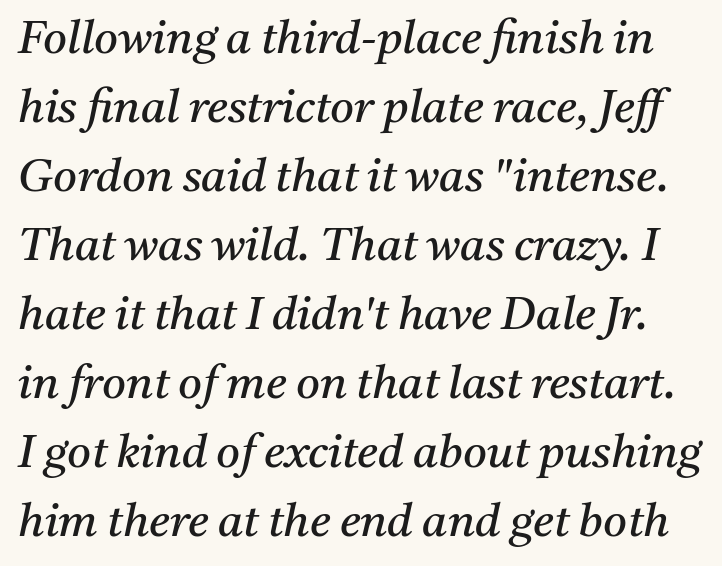
{"serif": "yes", "italic": "yes", "lean": "right", "slant_degrees": 11, "bold": "no", "weight": "regular", "width": "normal", "stroke_contrast": "medium", "x_height": "medium", "monospaced": "no", "underline": "no", "line_spacing": "normal", "line_spacing_ratio": 1.5, "letter_spacing": "normal", "letter_spacing_em": 0.0, "glyph_px": 46}
